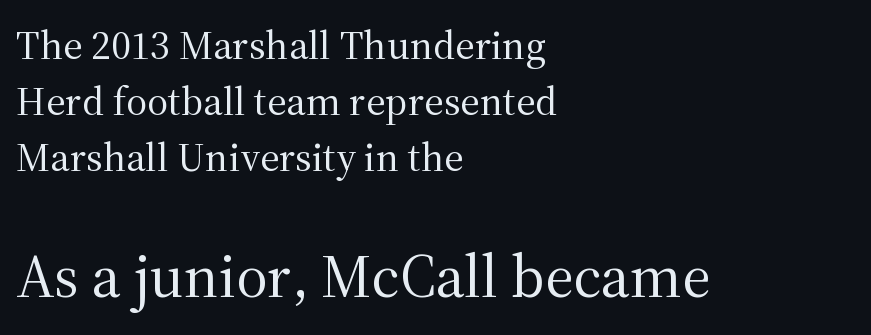
The image shows 61 px regular-weight serif type, upright; set left-aligned, normal line spacing (1.37x), normal letter spacing, not underlined; the second (bottom) block is 1.49x larger; medium stroke contrast and a medium x-height.
